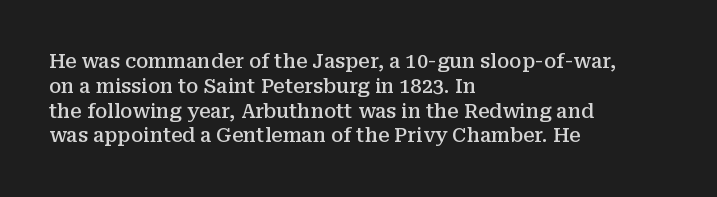
Where is the straight margin? On the left. These words are printed semibold, heavier than regular yet not bold. Designer's note — italics off, roman on. The space beneath each line is pristine and unruled. Words appear dense and cohesive because spacing is normal.
